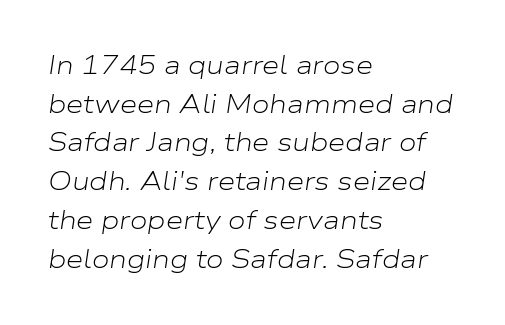
{"italic": "yes", "lean": "right", "slant_degrees": 9, "bold": "no", "underline": "no", "align": "left", "line_spacing": "normal", "line_spacing_ratio": 1.55, "letter_spacing": "normal", "letter_spacing_em": 0.0, "glyph_px": 25}
